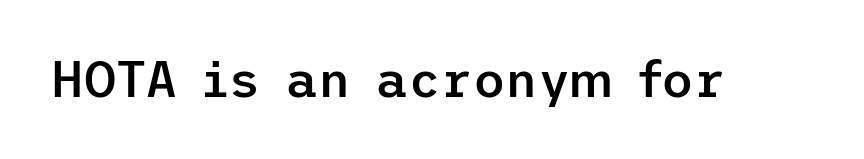
{"serif": "no", "italic": "no", "bold": "semi", "weight": "semibold", "width": "normal", "stroke_contrast": "low", "x_height": "medium", "underline": "no", "letter_spacing": "normal", "letter_spacing_em": 0.0, "glyph_px": 50}
